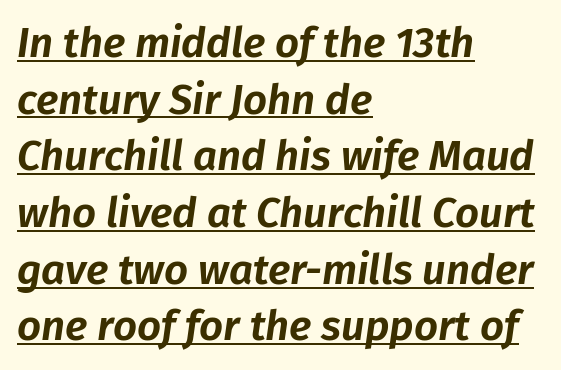
{"italic": "yes", "lean": "right", "slant_degrees": 8, "width": "normal", "stroke_contrast": "low", "x_height": "medium", "monospaced": "no", "underline": "yes", "align": "left", "line_spacing": "normal", "line_spacing_ratio": 1.35, "letter_spacing": "normal", "letter_spacing_em": 0.0, "glyph_px": 42}
